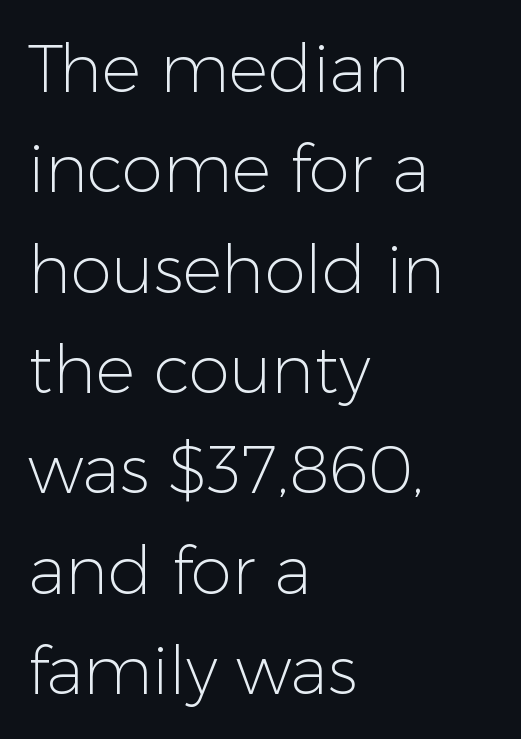
Caption: multi-line text, flush left, ragged right. Stems here are at most as thick as an everyday book face. Each letter's strokes conclude bluntly, with no projecting serifs. Summary of vertical rhythm: regular, with standard interline spacing.
